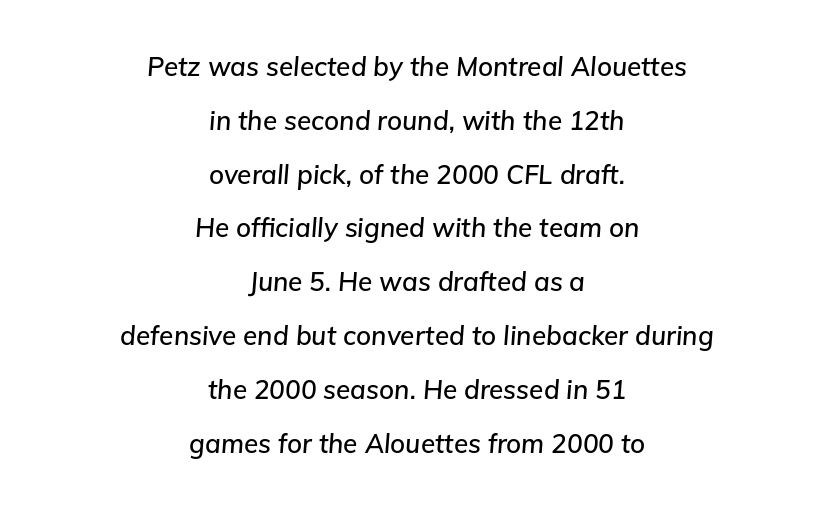
The rendering uses a large line-height, opening up the rows. This sample uses an oblique cut, with every glyph tilted off the vertical. The zone under the glyphs is completely vacant. This sample is center-justified, so both line endings float freely. The face used here is rendered with its standard letterfit.
